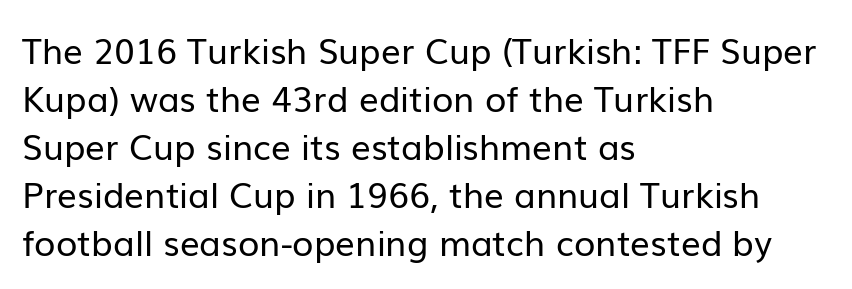
Each row of text sits above clean, open space. A sans-serif font was chosen for this passage. Vertically, the passage feels balanced, rows spaced as you'd expect. Proportional: the letters do not fall into vertical columns.
